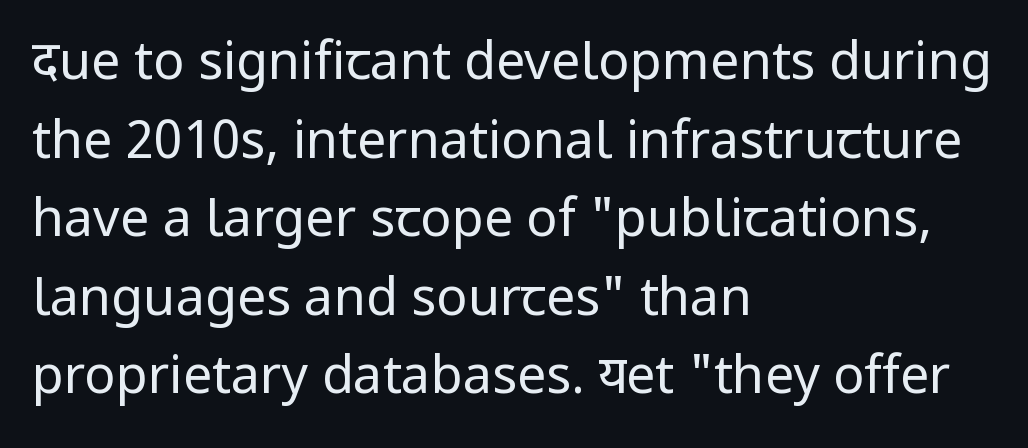
Q: Is the text bold? A: No.
Q: Is the text italic (slanted)? A: No, it is upright.
Q: Is the typeface a serif or a sans-serif typeface? A: Sans-serif.
Q: Is the text underlined? A: No.
Q: How is the paragraph aligned? A: Left-aligned.
Q: Is the spacing between letters normal or unusually wide? A: Normal.
Q: Is the spacing between lines tight, normal or loose? A: Normal.
Q: Width (condensed, normal, or wide)? A: Normal.
Q: Stroke contrast? A: Low.
Q: x-height? A: Medium.
Q: Monospaced? A: No.
